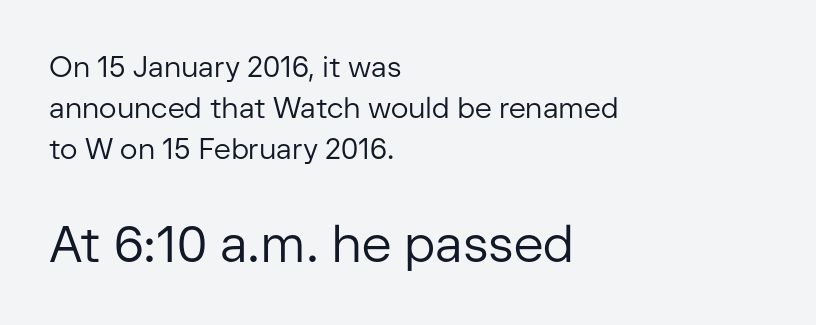
This rendering features lettering with no underline. Examine the stroke ends and you'll find no serifs. Quick note: not italic, upright. The face used here is proportionally spaced, like ordinary book or web type. Reading top to bottom, the characters get bigger at the block break.
